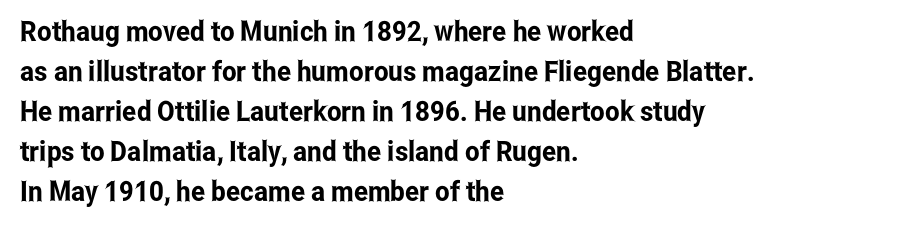
Q: Is the text italic (slanted)? A: No, it is upright.
Q: Is the typeface a serif or a sans-serif typeface? A: Sans-serif.
Q: Is the text underlined? A: No.
Q: How is the paragraph aligned? A: Left-aligned.
Q: Is the spacing between letters normal or unusually wide? A: Normal.
Q: Is the spacing between lines tight, normal or loose? A: Normal.
Q: Width (condensed, normal, or wide)? A: Condensed.
Q: Stroke contrast? A: Low.
Q: x-height? A: Medium.
Q: Monospaced? A: No.
